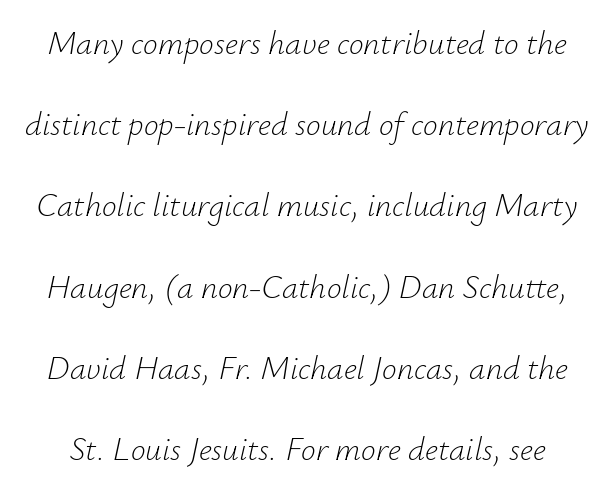
{"italic": "yes", "lean": "right", "slant_degrees": 12, "bold": "no", "weight": "light", "width": "normal", "stroke_contrast": "low", "x_height": "small", "monospaced": "no", "underline": "no", "line_spacing": "loose", "line_spacing_ratio": 2.46, "letter_spacing": "normal", "letter_spacing_em": 0.0, "glyph_px": 33}
